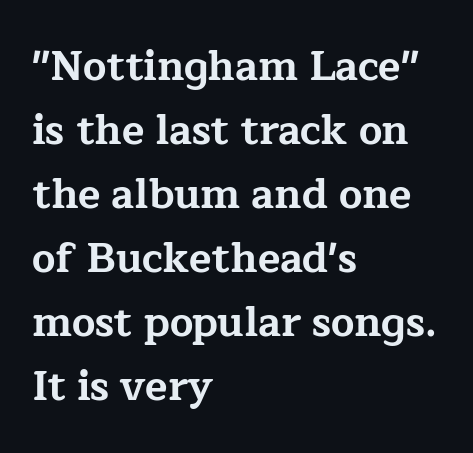
Q: Is the text bold? A: Yes.
Q: Is the text italic (slanted)? A: No, it is upright.
Q: Is the typeface a serif or a sans-serif typeface? A: Serif.
Q: Is the text underlined? A: No.
Q: How is the paragraph aligned? A: Left-aligned.
Q: Is the spacing between letters normal or unusually wide? A: Normal.
Q: Is the spacing between lines tight, normal or loose? A: Normal.
Q: Width (condensed, normal, or wide)? A: Wide.
Q: Stroke contrast? A: Low.
Q: x-height? A: Medium.
Q: Monospaced? A: No.
